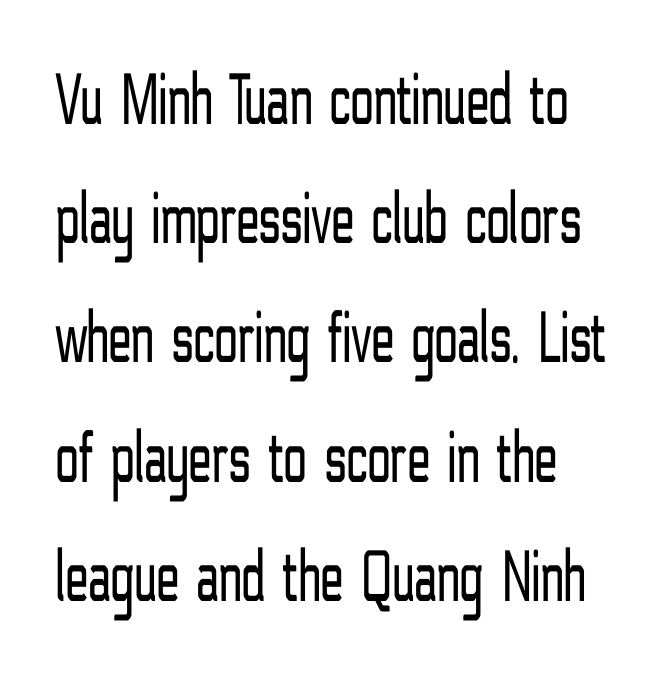
Q: Is the text bold? A: No.
Q: Is the text italic (slanted)? A: No, it is upright.
Q: Is the typeface a serif or a sans-serif typeface? A: Sans-serif.
Q: Is the text underlined? A: No.
Q: How is the paragraph aligned? A: Left-aligned.
Q: Is the spacing between letters normal or unusually wide? A: Normal.
Q: Is the spacing between lines tight, normal or loose? A: Normal.
Q: Width (condensed, normal, or wide)? A: Condensed.
Q: Stroke contrast? A: Low.
Q: x-height? A: Medium.
Q: Monospaced? A: No.
